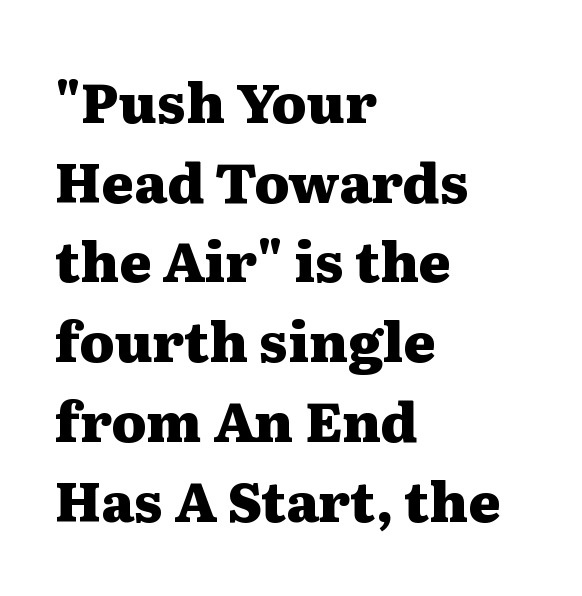
The image shows 55 px heavy, wide serif type, upright; set left-aligned, normal line spacing (1.45x), normal letter spacing, not underlined; medium stroke contrast and a medium x-height.
